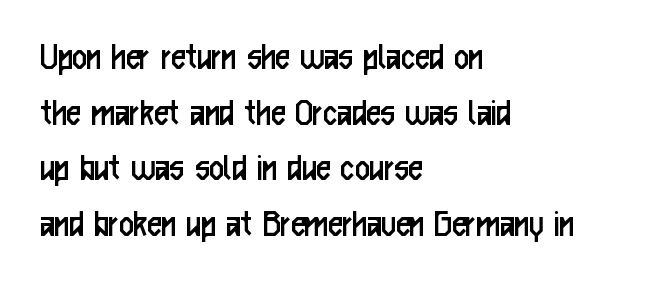
The image shows 40 px regular-weight, condensed sans-serif type, upright; set left-aligned, normal line spacing (1.39x), normal letter spacing, not underlined; low stroke contrast and a medium x-height.
